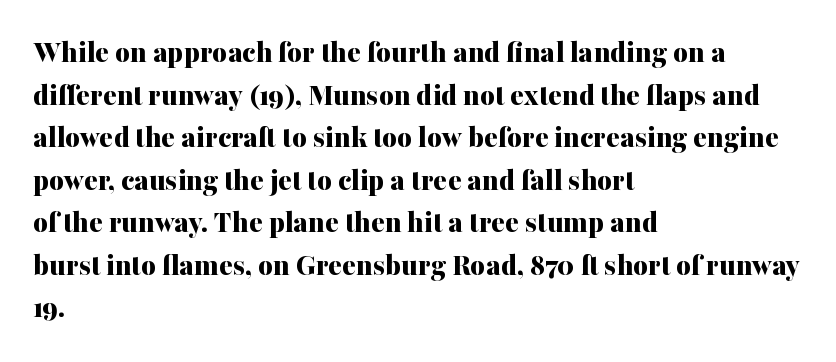
{"serif": "yes", "italic": "no", "bold": "yes", "weight": "bold", "width": "normal", "stroke_contrast": "medium", "x_height": "medium", "monospaced": "no", "underline": "no", "align": "left", "line_spacing": "normal", "line_spacing_ratio": 1.33, "letter_spacing": "normal", "letter_spacing_em": 0.0, "glyph_px": 32}
